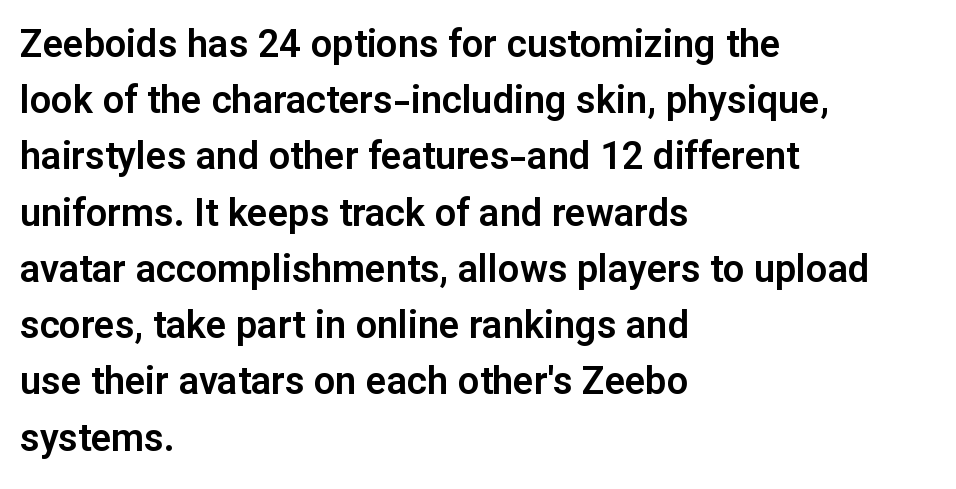
{"serif": "no", "italic": "no", "width": "normal", "stroke_contrast": "low", "x_height": "medium", "monospaced": "no", "underline": "no", "align": "left", "line_spacing": "normal", "line_spacing_ratio": 1.48, "letter_spacing": "normal", "letter_spacing_em": 0.0, "glyph_px": 38}
